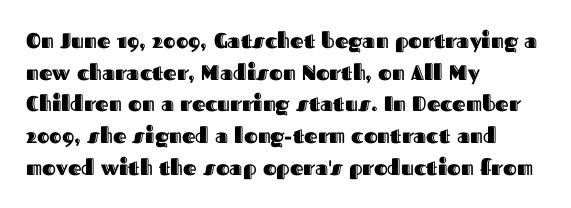
{"italic": "no", "underline": "no", "align": "left", "line_spacing": "normal", "line_spacing_ratio": 1.51, "letter_spacing": "normal", "letter_spacing_em": 0.0, "glyph_px": 21}
